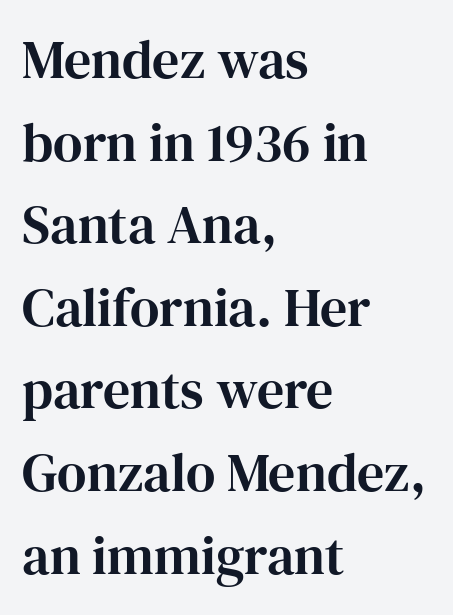
A roman cut, with each character standing at attention. Normally led — the rows are evenly, conventionally spaced. The passage shown has conventional tracking throughout. Unmarked baselines from the first word to the last. These lines are composed in type with serifs.
